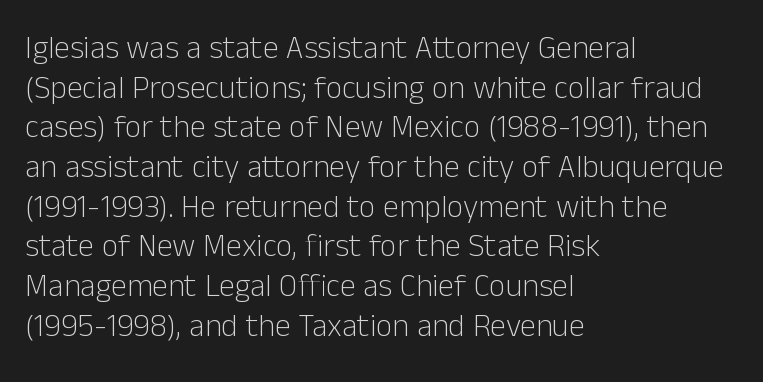
{"serif": "no", "italic": "no", "bold": "no", "weight": "light", "width": "normal", "stroke_contrast": "low", "x_height": "medium", "monospaced": "no", "underline": "no", "align": "left", "line_spacing_ratio": 1.24, "letter_spacing": "normal", "letter_spacing_em": 0.0, "glyph_px": 32}
